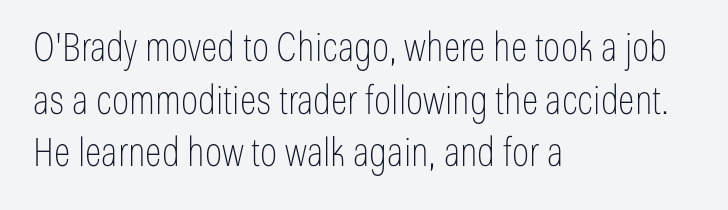
Nothing heavy about these letters — not bold at all. Is the letter spacing exaggerated? No — it looks like the ordinary default. Designer's note — italics off, roman on. The rag falls on the right side of this text block.
